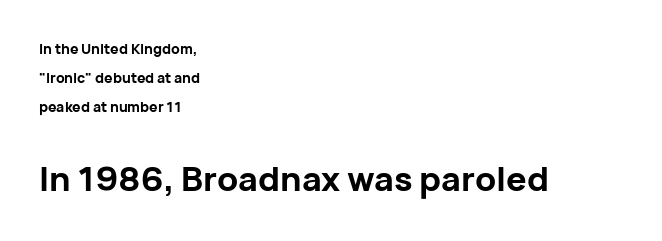
Q: Is the text bold? A: Yes.
Q: Is the text italic (slanted)? A: No, it is upright.
Q: Is the typeface a serif or a sans-serif typeface? A: Sans-serif.
Q: Is the text underlined? A: No.
Q: How is the paragraph aligned? A: Left-aligned.
Q: Is the spacing between letters normal or unusually wide? A: Normal.
Q: Is the spacing between lines tight, normal or loose? A: Loose.
Q: Which block of text is set in a larger size, the first (top) or the second (bottom)? A: The second (bottom) one.
Q: Width (condensed, normal, or wide)? A: Normal.
Q: Stroke contrast? A: Low.
Q: x-height? A: Medium.
Q: Monospaced? A: No.
